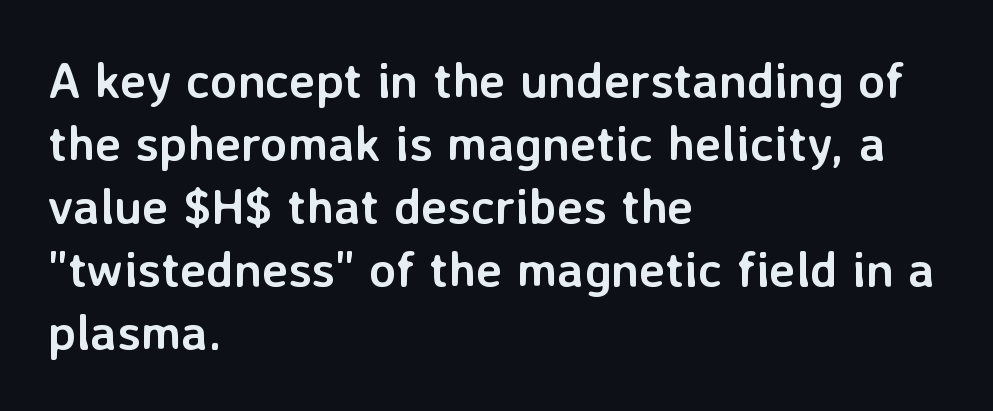
Looks like regular typesetting: each glyph gets only the width it needs. Posture: straight, roman, zero tilt. If you drew a ruler down the left edge, every line would touch it. The string is rendered with underlining switched off. The passage shown is emphatically bold.
